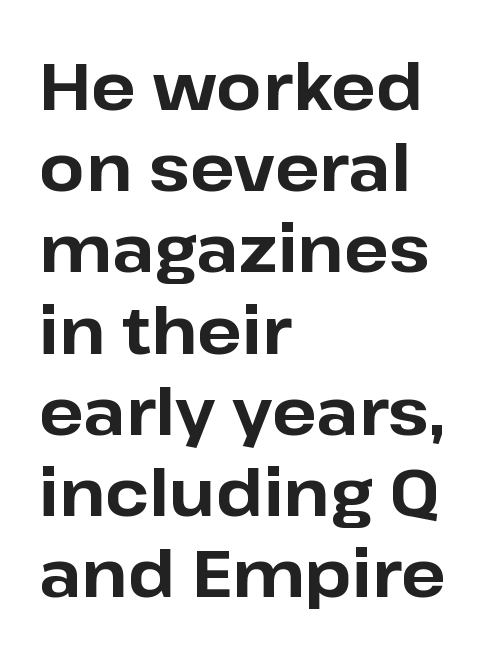
Q: Is the text bold? A: Yes.
Q: Is the text italic (slanted)? A: No, it is upright.
Q: Is the typeface a serif or a sans-serif typeface? A: Sans-serif.
Q: Is the text underlined? A: No.
Q: How is the paragraph aligned? A: Left-aligned.
Q: Is the spacing between letters normal or unusually wide? A: Normal.
Q: Width (condensed, normal, or wide)? A: Normal.
Q: Stroke contrast? A: Low.
Q: x-height? A: Medium.
Q: Monospaced? A: No.
